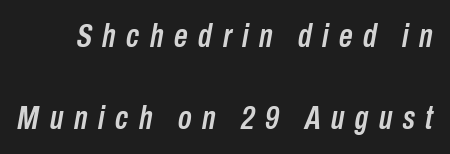
The image shows 34 px condensed type, italic (leaning right); set loose line spacing (2.4x), unusually wide letter spacing (+0.31 em), not underlined; low stroke contrast and a medium x-height.
